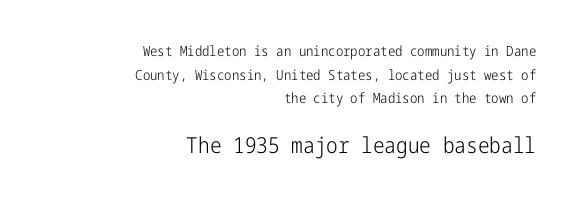
{"italic": "no", "bold": "no", "underline": "no", "align": "right", "line_spacing": "normal", "line_spacing_ratio": 1.68, "letter_spacing": "normal", "letter_spacing_em": 0.0, "larger_block": "second", "size_ratio": 1.57, "glyph_px": 22}
